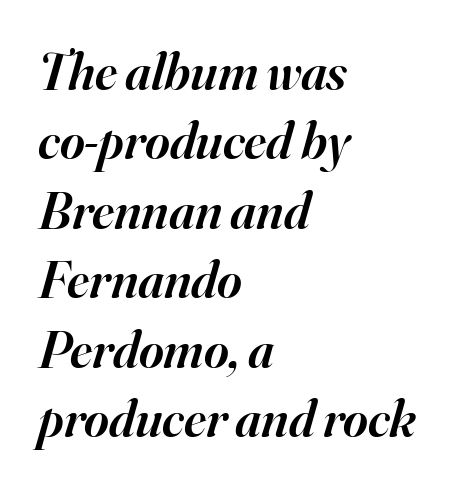
Students, note that the glyphs here touch the page at normal intervals. Students, this is semibold: more ink than regular, less than bold. The designer left line spacing at the default. Little horizontal feet cap the strokes, marking this as serif type. Notice how the passage keeps a crisp vertical edge on the left only. The face used here is proportionally spaced, like ordinary book or web type.
